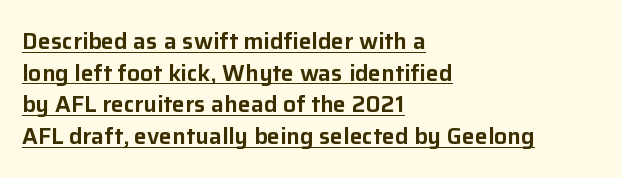
{"italic": "no", "underline": "yes", "align": "left", "line_spacing": "normal", "line_spacing_ratio": 1.38, "letter_spacing": "normal", "letter_spacing_em": 0.0, "glyph_px": 23}
